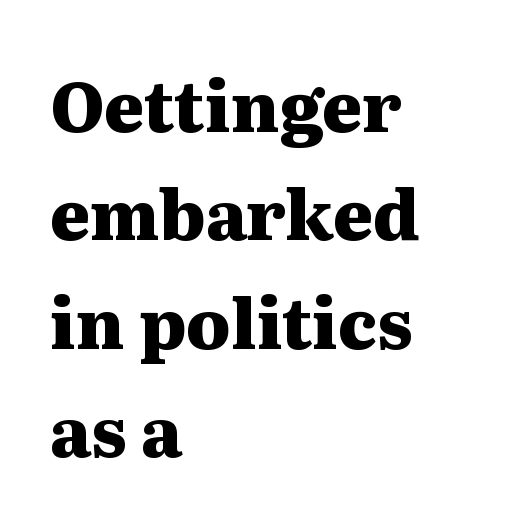
The image shows 69 px heavy, wide serif type, upright; set left-aligned, normal line spacing (1.57x), normal letter spacing, not underlined; medium stroke contrast and a medium x-height.
